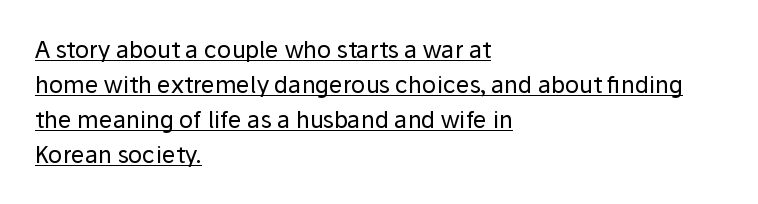
The image shows 23 px text type, upright; set left-aligned, normal line spacing (1.52x), normal letter spacing, underlined.
